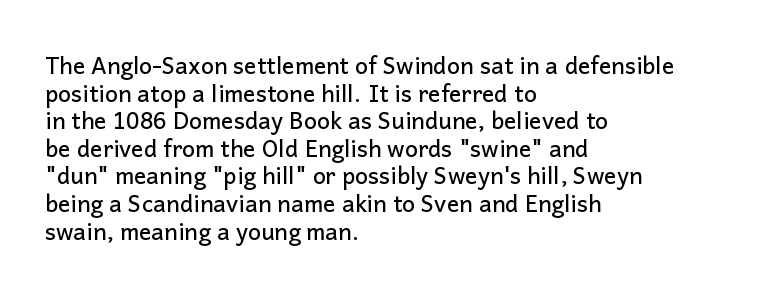
Q: Is the text italic (slanted)? A: No, it is upright.
Q: Is the text underlined? A: No.
Q: How is the paragraph aligned? A: Left-aligned.
Q: Is the spacing between letters normal or unusually wide? A: Normal.
